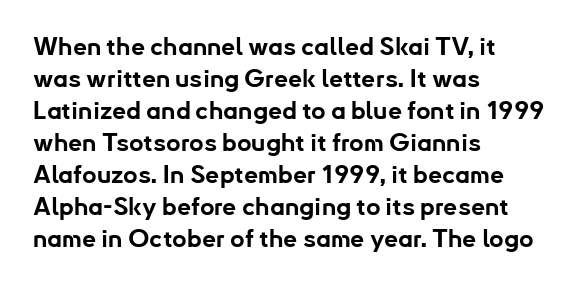
Q: Is the text bold? A: Yes.
Q: Is the text italic (slanted)? A: No, it is upright.
Q: Is the text underlined? A: No.
Q: How is the paragraph aligned? A: Left-aligned.
Q: Is the spacing between letters normal or unusually wide? A: Normal.
Q: Is the spacing between lines tight, normal or loose? A: Normal.
